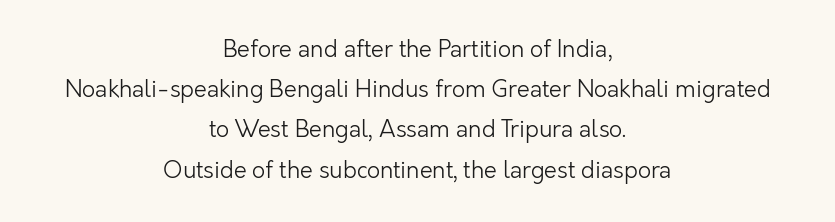
Q: Is the text bold? A: No.
Q: Is the text italic (slanted)? A: No, it is upright.
Q: Is the text underlined? A: No.
Q: How is the paragraph aligned? A: Centered.
Q: Is the spacing between letters normal or unusually wide? A: Normal.
